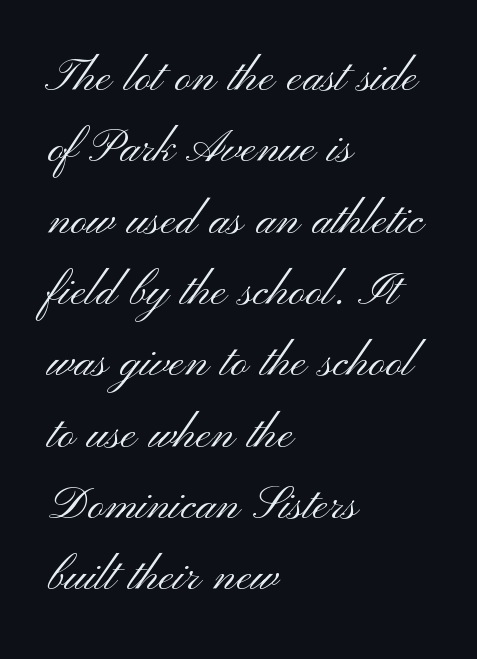
Q: Is the text bold? A: No.
Q: Is the text italic (slanted)? A: Yes.
Q: Is the typeface a serif or a sans-serif typeface? A: Sans-serif.
Q: Is the text underlined? A: No.
Q: How is the paragraph aligned? A: Left-aligned.
Q: Is the spacing between letters normal or unusually wide? A: Normal.
Q: Width (condensed, normal, or wide)? A: Wide.
Q: Stroke contrast? A: Medium.
Q: x-height? A: Small.
Q: Monospaced? A: No.
